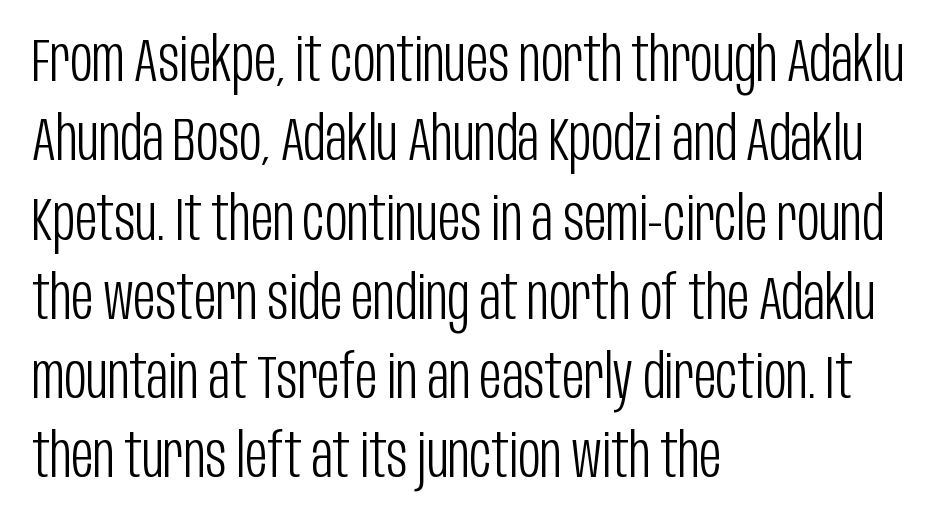
Notice how descenders clear the ascenders below comfortably — that's standard leading. Students, note that the glyphs here touch the page at normal intervals. The space directly below the letters is spotless. The weight would be labelled regular, book, light, or lighter still. Ordinary non-slanted type is in use. Serif or sans? Sans — the stroke terminals are bare.
